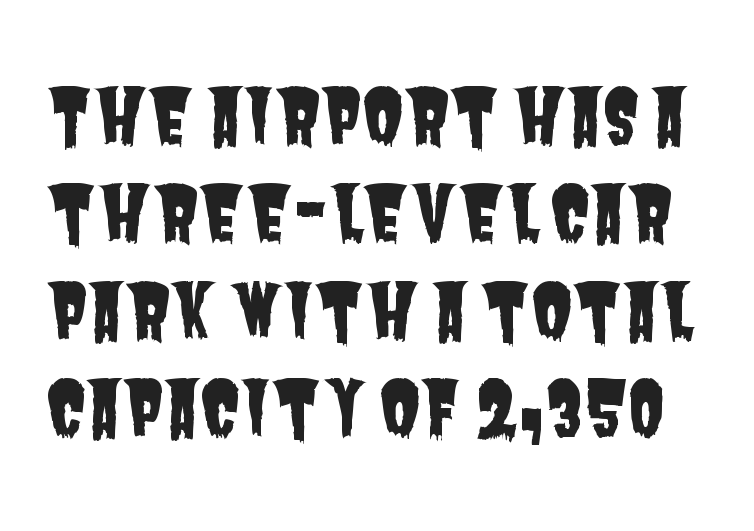
{"serif": "no", "width": "condensed", "stroke_contrast": "low", "x_height": "large", "monospaced": "no", "underline": "no", "line_spacing": "normal", "line_spacing_ratio": 1.3, "letter_spacing": "normal", "letter_spacing_em": 0.0, "glyph_px": 75}
